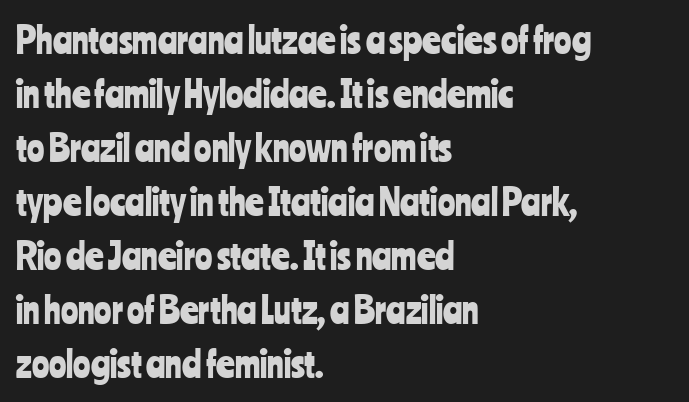
The image shows 36 px condensed sans-serif type, upright; set left-aligned, normal line spacing (1.5x), normal letter spacing, not underlined; low stroke contrast and a medium x-height.
